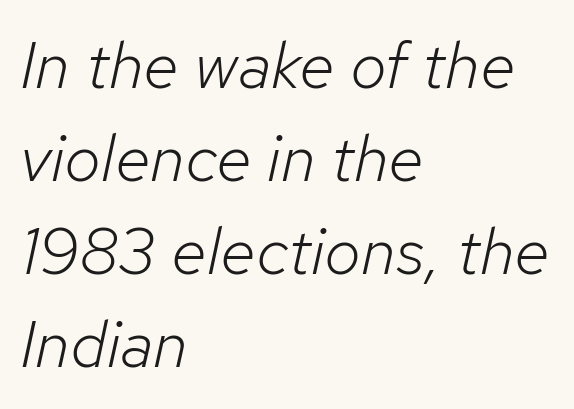
These lines were composed using italics. Where is the straight margin? On the left. These lines are rendered in a variable-pitch font. The specimen omits any rule beneath the text block's lines. Ink coverage per letter is moderate at most. Quick note: interline space is typical.
